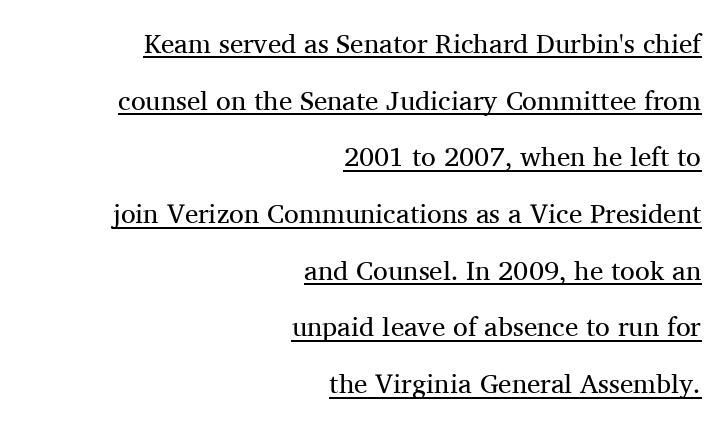
Q: Is the text bold? A: No.
Q: Is the text italic (slanted)? A: No, it is upright.
Q: Is the text underlined? A: Yes.
Q: How is the paragraph aligned? A: Right-aligned.
Q: Is the spacing between letters normal or unusually wide? A: Normal.
Q: Is the spacing between lines tight, normal or loose? A: Loose.
